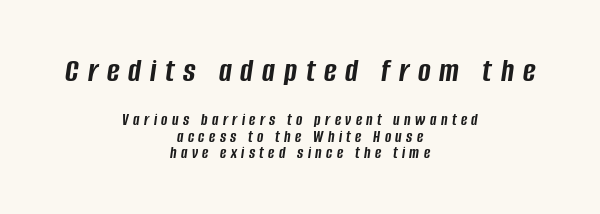
Spacing between characters has been opened up far beyond the box default. Nobody drew a line under any word here. The rendering uses a bold face; every stroke is thick and dark. Visually, the top section dominates because its glyphs are scaled up.
